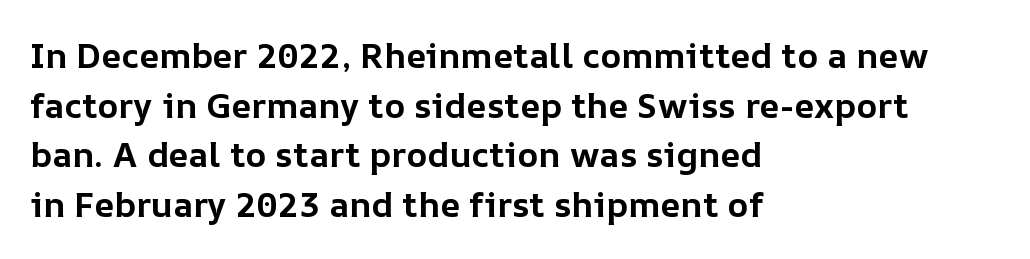
{"italic": "no", "bold": "yes", "weight": "bold", "width": "normal", "stroke_contrast": "low", "x_height": "medium", "monospaced": "no", "underline": "no", "align": "left", "line_spacing": "normal", "line_spacing_ratio": 1.42, "letter_spacing": "normal", "letter_spacing_em": 0.0, "glyph_px": 35}
